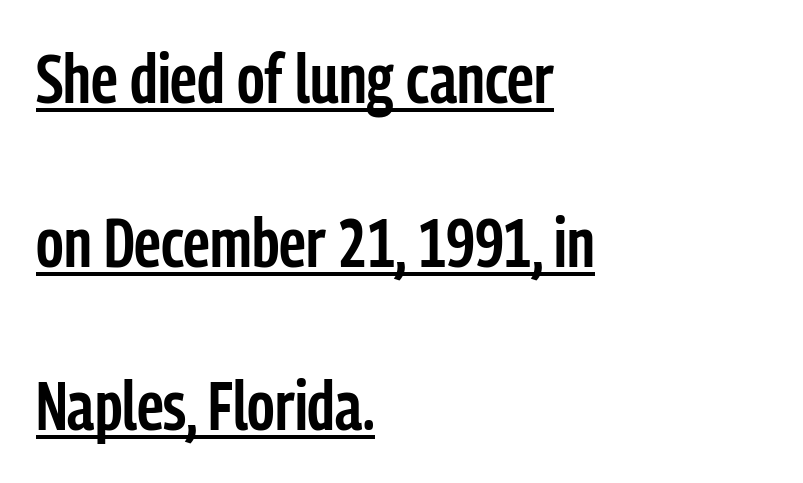
Q: Is the text bold? A: Semi-bold.
Q: Is the text italic (slanted)? A: No, it is upright.
Q: Is the typeface a serif or a sans-serif typeface? A: Sans-serif.
Q: Is the text underlined? A: Yes.
Q: How is the paragraph aligned? A: Left-aligned.
Q: Is the spacing between letters normal or unusually wide? A: Normal.
Q: Is the spacing between lines tight, normal or loose? A: Loose.
Q: Width (condensed, normal, or wide)? A: Condensed.
Q: Stroke contrast? A: Low.
Q: x-height? A: Medium.
Q: Monospaced? A: No.
